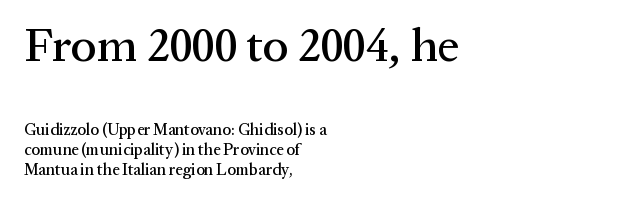
{"serif": "yes", "italic": "no", "width": "normal", "stroke_contrast": "medium", "x_height": "medium", "monospaced": "no", "underline": "no", "align": "left", "line_spacing_ratio": 1.24, "letter_spacing": "normal", "letter_spacing_em": 0.0, "larger_block": "first", "size_ratio": 3.0, "glyph_px": 48}
